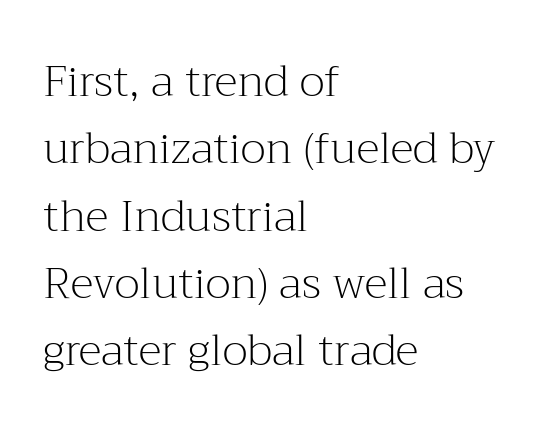
{"serif": "yes", "italic": "no", "bold": "no", "weight": "light", "width": "normal", "stroke_contrast": "medium", "x_height": "medium", "monospaced": "no", "underline": "no", "align": "left", "line_spacing": "normal", "line_spacing_ratio": 1.53, "letter_spacing": "normal", "letter_spacing_em": 0.0, "glyph_px": 44}
